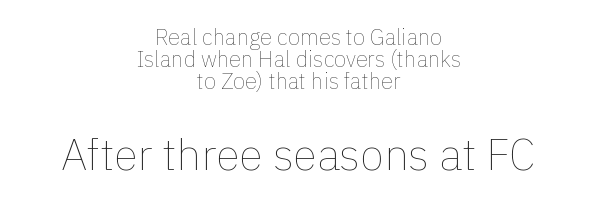
{"italic": "no", "bold": "no", "weight": "thin", "width": "normal", "stroke_contrast": "low", "x_height": "medium", "monospaced": "no", "underline": "no", "align": "center", "line_spacing": "tight", "line_spacing_ratio": 0.99, "letter_spacing": "normal", "letter_spacing_em": 0.0, "larger_block": "second", "size_ratio": 2.0, "glyph_px": 44}
